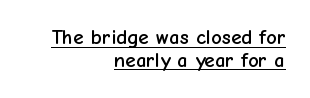
Q: Is the text italic (slanted)? A: No, it is upright.
Q: Is the text underlined? A: Yes.
Q: How is the paragraph aligned? A: Right-aligned.
Q: Is the spacing between letters normal or unusually wide? A: Normal.
Q: Is the spacing between lines tight, normal or loose? A: Tight.
